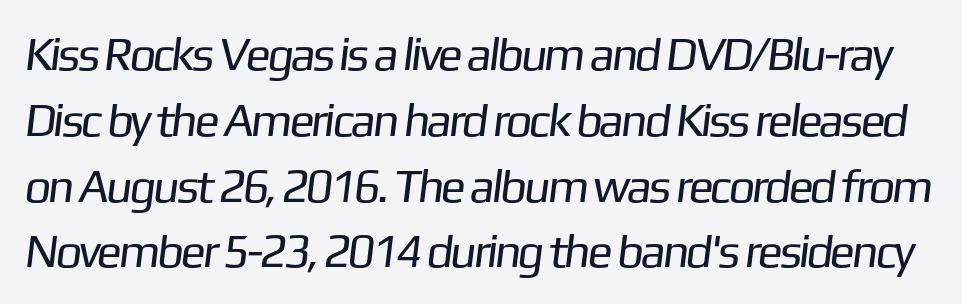
Q: Is the text bold? A: No.
Q: Is the typeface a serif or a sans-serif typeface? A: Sans-serif.
Q: Is the text underlined? A: No.
Q: Is the spacing between letters normal or unusually wide? A: Normal.
Q: Is the spacing between lines tight, normal or loose? A: Normal.
Q: Width (condensed, normal, or wide)? A: Normal.
Q: Stroke contrast? A: Low.
Q: x-height? A: Medium.
Q: Monospaced? A: No.
